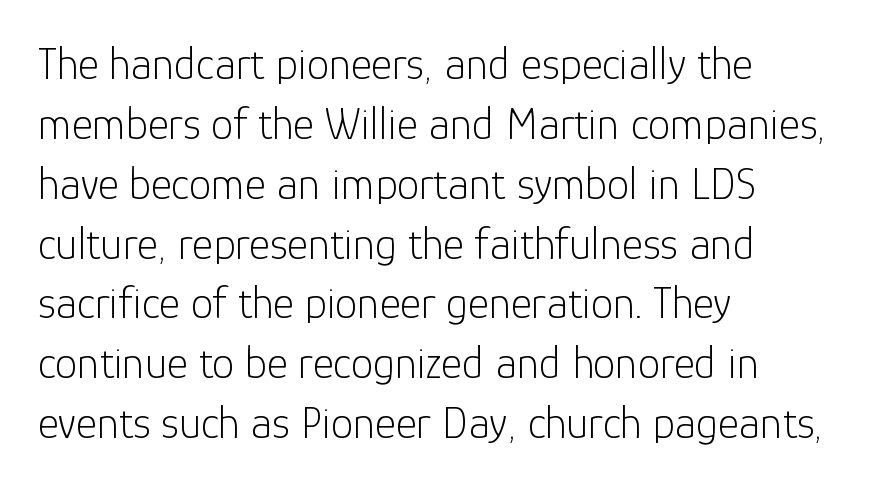
Q: Is the text bold? A: No.
Q: Is the text italic (slanted)? A: No, it is upright.
Q: Is the typeface a serif or a sans-serif typeface? A: Sans-serif.
Q: Is the text underlined? A: No.
Q: How is the paragraph aligned? A: Left-aligned.
Q: Is the spacing between letters normal or unusually wide? A: Normal.
Q: Is the spacing between lines tight, normal or loose? A: Normal.
Q: Width (condensed, normal, or wide)? A: Normal.
Q: Stroke contrast? A: Low.
Q: x-height? A: Medium.
Q: Monospaced? A: No.
